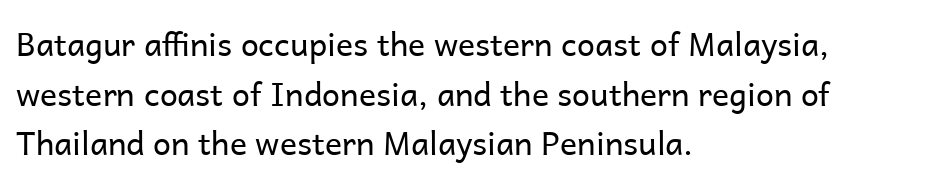
The image shows 32 px regular-weight sans-serif type, upright; set left-aligned, normal line spacing (1.55x), normal letter spacing, not underlined; low stroke contrast and a medium x-height.
